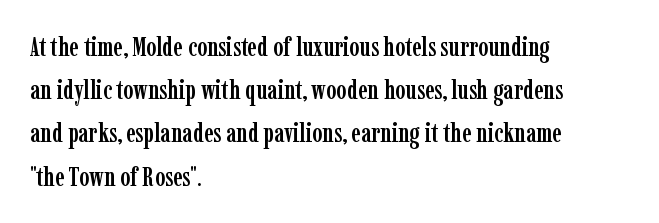
Q: Is the text italic (slanted)? A: No, it is upright.
Q: Is the text underlined? A: No.
Q: How is the paragraph aligned? A: Left-aligned.
Q: Is the spacing between letters normal or unusually wide? A: Normal.
Q: Is the spacing between lines tight, normal or loose? A: Normal.
